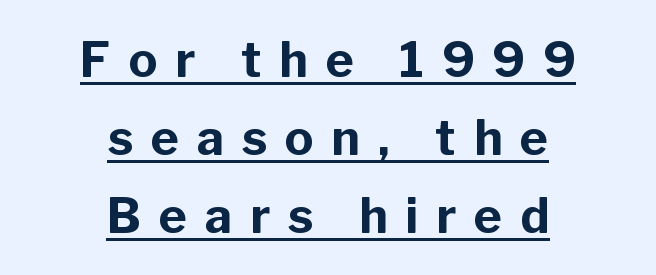
Q: Is the text bold? A: Yes.
Q: Is the text italic (slanted)? A: No, it is upright.
Q: Is the typeface a serif or a sans-serif typeface? A: Sans-serif.
Q: Is the text underlined? A: Yes.
Q: How is the paragraph aligned? A: Centered.
Q: Is the spacing between letters normal or unusually wide? A: Unusually wide.
Q: Is the spacing between lines tight, normal or loose? A: Normal.
Q: Width (condensed, normal, or wide)? A: Normal.
Q: Stroke contrast? A: Low.
Q: x-height? A: Medium.
Q: Monospaced? A: No.
